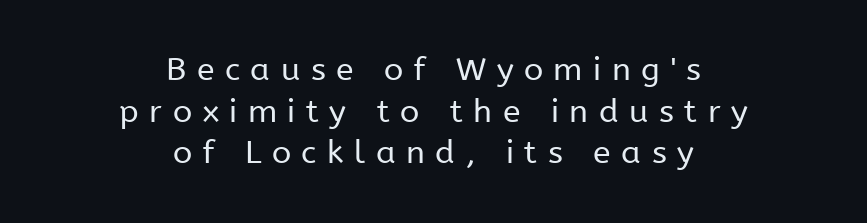
Q: Is the text bold? A: No.
Q: Is the text italic (slanted)? A: No, it is upright.
Q: Is the typeface a serif or a sans-serif typeface? A: Sans-serif.
Q: Is the text underlined? A: No.
Q: How is the paragraph aligned? A: Centered.
Q: Is the spacing between letters normal or unusually wide? A: Unusually wide.
Q: Is the spacing between lines tight, normal or loose? A: Normal.
Q: Width (condensed, normal, or wide)? A: Normal.
Q: Stroke contrast? A: Low.
Q: x-height? A: Medium.
Q: Monospaced? A: No.
